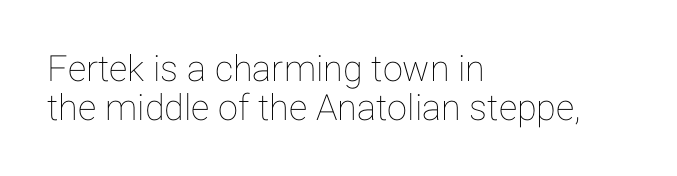
Q: Is the text italic (slanted)? A: No, it is upright.
Q: Is the text underlined? A: No.
Q: How is the paragraph aligned? A: Left-aligned.
Q: Is the spacing between letters normal or unusually wide? A: Normal.
Q: Is the spacing between lines tight, normal or loose? A: Tight.
Q: Width (condensed, normal, or wide)? A: Normal.
Q: Stroke contrast? A: Low.
Q: x-height? A: Medium.
Q: Monospaced? A: No.
